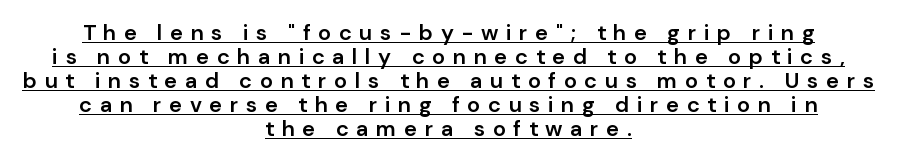
Q: Is the text bold? A: Semi-bold.
Q: Is the text italic (slanted)? A: No, it is upright.
Q: Is the text underlined? A: Yes.
Q: How is the paragraph aligned? A: Centered.
Q: Is the spacing between letters normal or unusually wide? A: Unusually wide.
Q: Is the spacing between lines tight, normal or loose? A: Tight.
